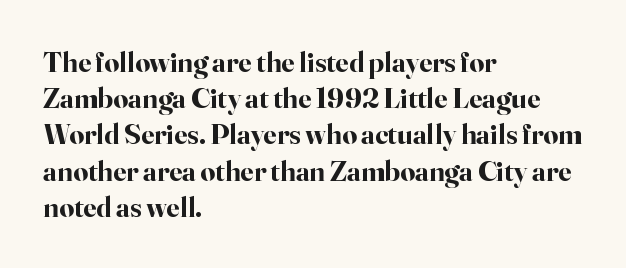
The zone under the glyphs is completely vacant. Vertical strokes here are truly vertical. Notice how descenders clear the ascenders below comfortably — that's standard leading. The characters look thick and weighty, a clear bold. You can tell from the footed stems that serif type was used. Visually the block forms a straight wall on the left and a jagged coastline on the right.
